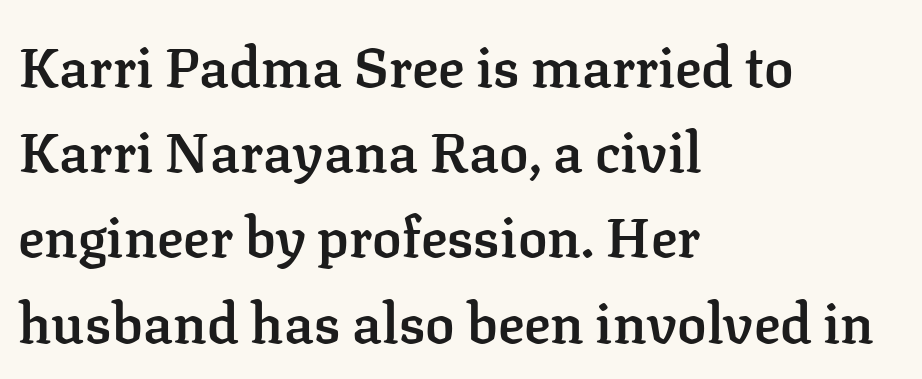
{"serif": "yes", "italic": "no", "bold": "semi", "weight": "semibold", "width": "normal", "stroke_contrast": "low", "x_height": "medium", "monospaced": "no", "underline": "no", "align": "left", "line_spacing": "normal", "line_spacing_ratio": 1.55, "letter_spacing": "normal", "letter_spacing_em": 0.0, "glyph_px": 55}
